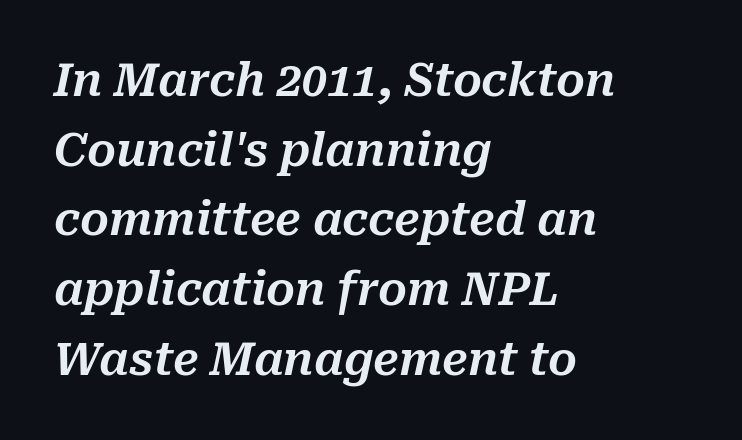
The image shows 45 px text type, italic (leaning right); set left-aligned, normal line spacing (1.55x), normal letter spacing, not underlined; medium stroke contrast and a medium x-height.
